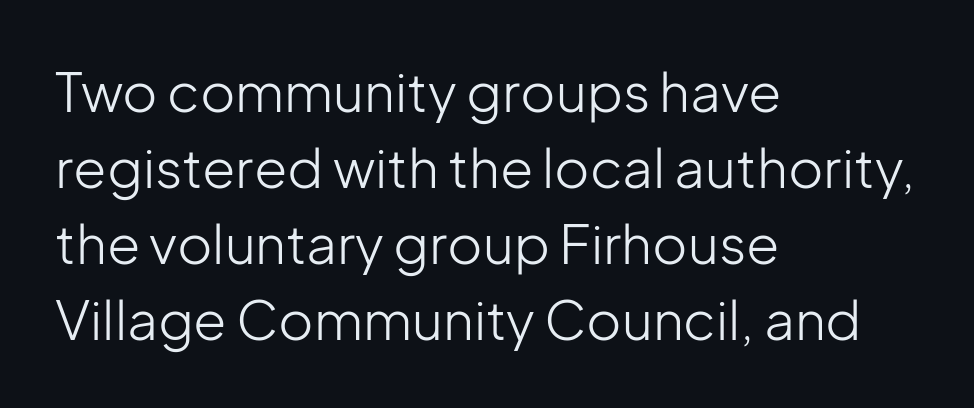
The words here are not underlined. Left-aligned paragraph, ragged on the right. Unbolded letterforms with no extra heft. Between one letter and the next there's only the usual sliver of space.
